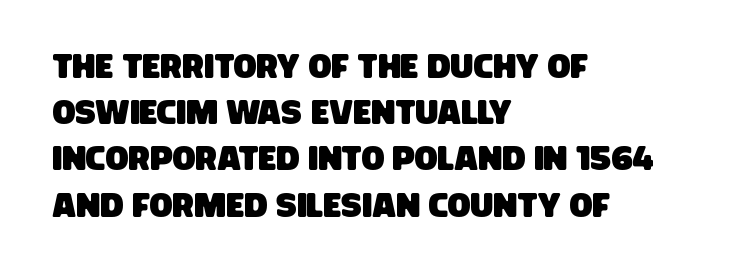
Words appear dense and cohesive because spacing is normal. The typesetter chose a ragged-right arrangement here. Rule under the text: the space is simply empty. To sum up the face: it is a sans, with no serifs.
